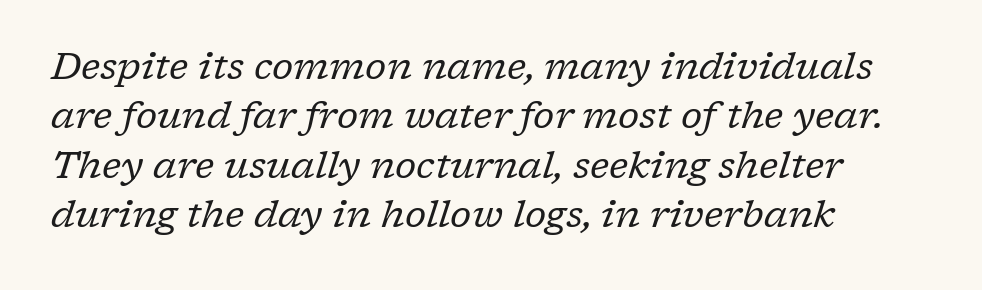
{"serif": "yes", "italic": "yes", "lean": "right", "slant_degrees": 17, "bold": "no", "weight": "regular", "width": "normal", "stroke_contrast": "low", "x_height": "medium", "monospaced": "no", "underline": "no", "align": "left", "line_spacing": "normal", "line_spacing_ratio": 1.3, "letter_spacing": "normal", "letter_spacing_em": 0.0, "glyph_px": 38}
